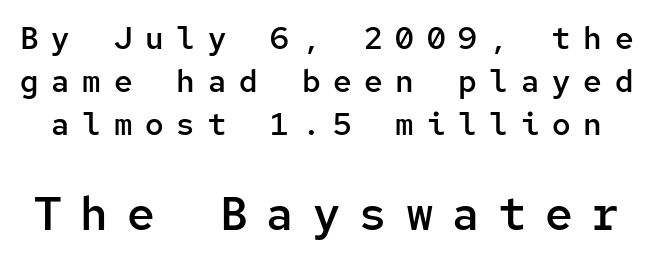
The image shows 46 px semibold sans-serif type, upright, monospaced; set normal line spacing (1.39x), unusually wide letter spacing (+0.41 em), not underlined; the second (bottom) block is 1.48x larger; low stroke contrast and a medium x-height.
